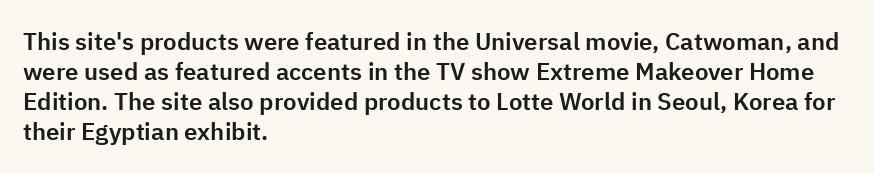
The lines in this sample share a left origin and differ only in where they stop. Tracking here is standard; glyphs follow each other at the usual distance. How would I describe the line gaps? Plain and ordinary. You can tell it's not italic because the verticals are truly vertical.
